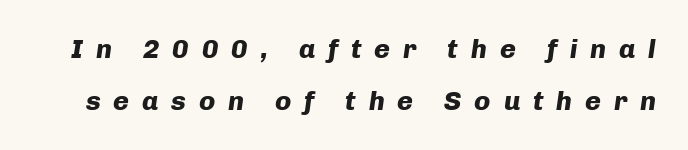
{"italic": "yes", "lean": "right", "slant_degrees": 8, "bold": "yes", "underline": "no", "line_spacing": "loose", "line_spacing_ratio": 1.94, "letter_spacing": "wide", "letter_spacing_em": 0.47, "glyph_px": 27}
